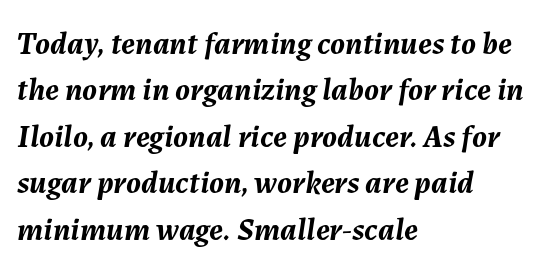
The image shows 32 px semibold type, italic (leaning right); set left-aligned, normal line spacing (1.45x), normal letter spacing, not underlined; medium stroke contrast and a medium x-height.
